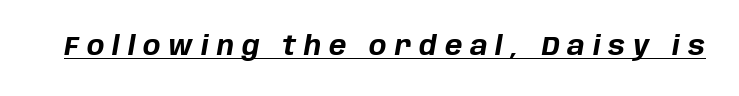
Q: Is the text bold? A: Yes.
Q: Is the text italic (slanted)? A: Yes, it leans right by about 10 degrees.
Q: Is the text underlined? A: Yes.
Q: Is the spacing between letters normal or unusually wide? A: Unusually wide.
